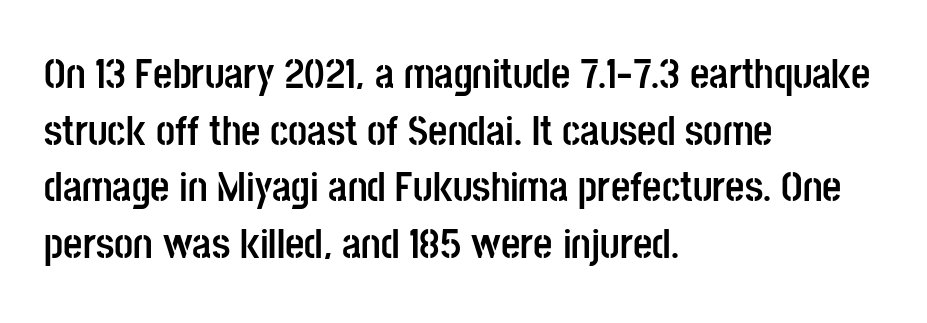
Character widths vary here, with narrow letters taking less room than wide ones. Is the block centered? No — it sits flush against the left margin. Each row of text sits above clean, open space. Style check: upright.
